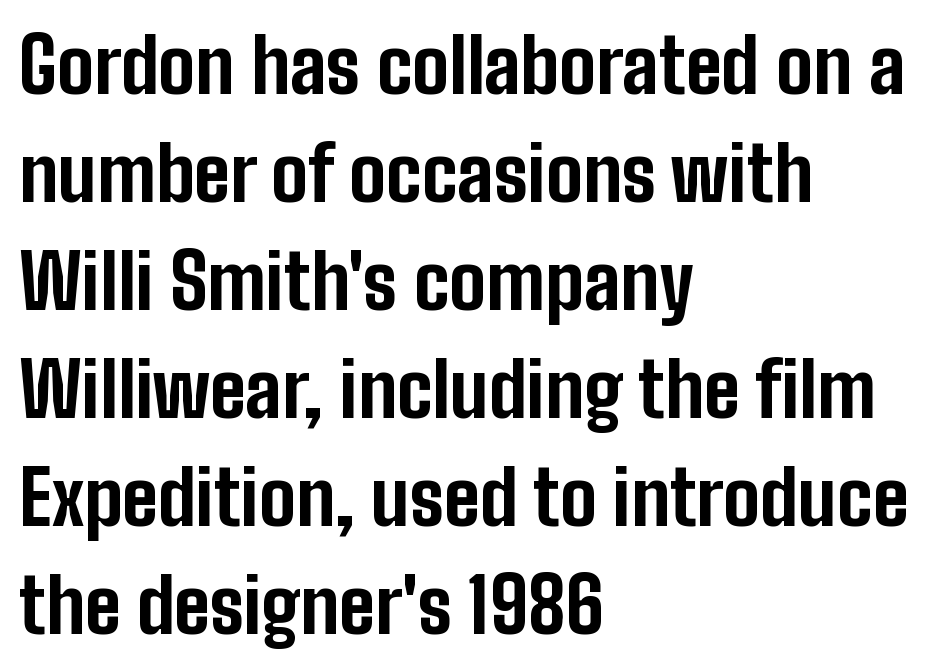
Q: Is the text bold? A: Yes.
Q: Is the text italic (slanted)? A: No, it is upright.
Q: Is the typeface a serif or a sans-serif typeface? A: Sans-serif.
Q: Is the text underlined? A: No.
Q: How is the paragraph aligned? A: Left-aligned.
Q: Is the spacing between letters normal or unusually wide? A: Normal.
Q: Is the spacing between lines tight, normal or loose? A: Normal.
Q: Width (condensed, normal, or wide)? A: Condensed.
Q: Stroke contrast? A: Low.
Q: x-height? A: Medium.
Q: Monospaced? A: No.
